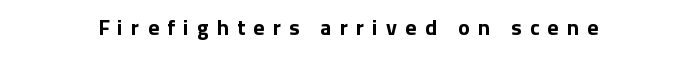
The image shows 22 px bold type, upright; set unusually wide letter spacing (+0.37 em), not underlined.
